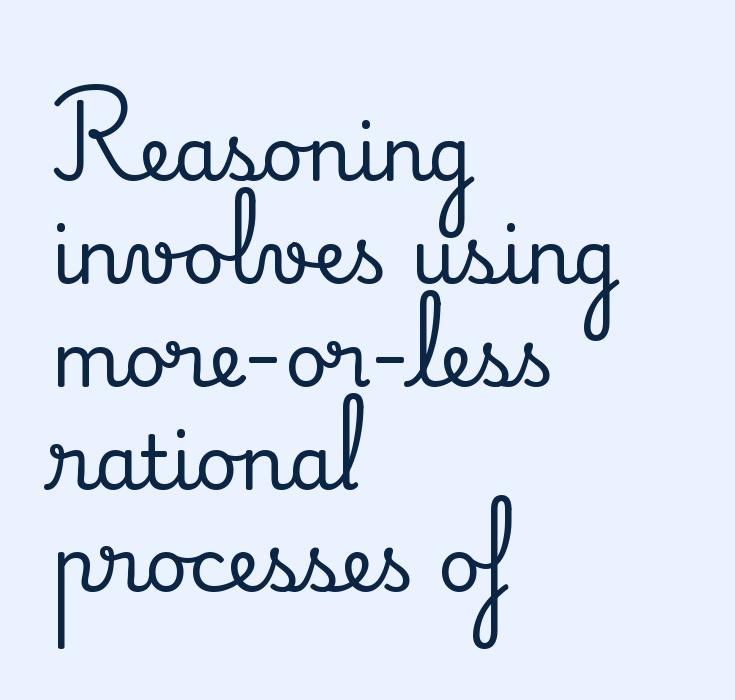
Q: Is the text italic (slanted)? A: No, it is upright.
Q: Is the typeface a serif or a sans-serif typeface? A: Serif.
Q: Is the text underlined? A: No.
Q: How is the paragraph aligned? A: Left-aligned.
Q: Is the spacing between letters normal or unusually wide? A: Normal.
Q: Is the spacing between lines tight, normal or loose? A: Normal.
Q: Width (condensed, normal, or wide)? A: Normal.
Q: Stroke contrast? A: Medium.
Q: x-height? A: Small.
Q: Monospaced? A: No.
